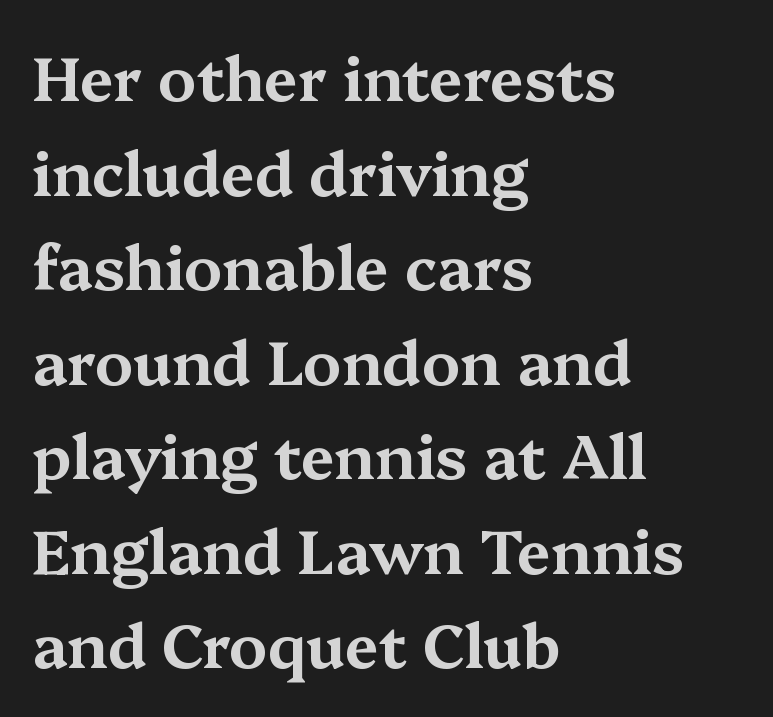
These lines keep a tight, regular rhythm from letter to letter. Spacing verdict: proportional, widths tailored to each character. Lines of text with bare space underneath. A typesetter would label this face a serif.
